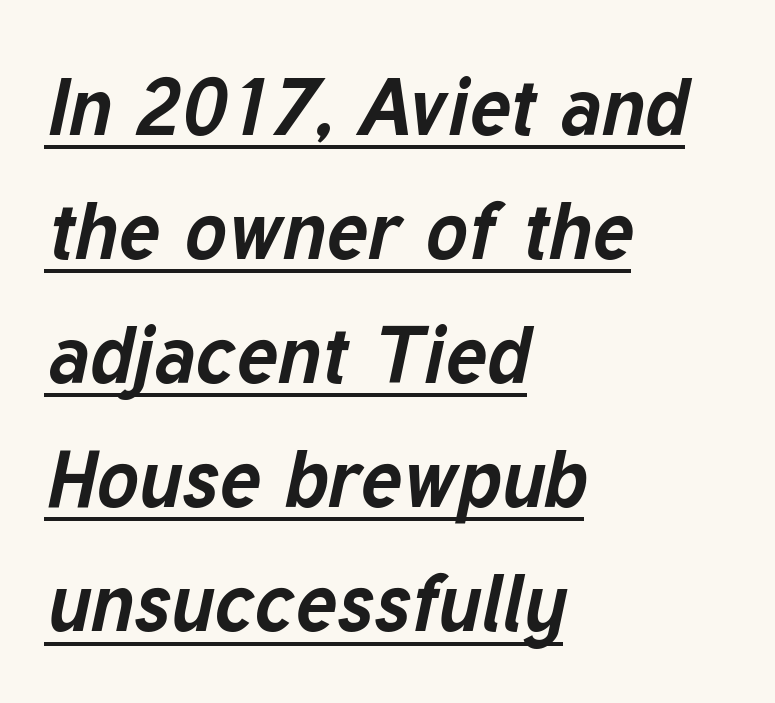
Q: Is the text bold? A: Yes.
Q: Is the text italic (slanted)? A: Yes, it leans right by about 12 degrees.
Q: Is the text underlined? A: Yes.
Q: How is the paragraph aligned? A: Left-aligned.
Q: Is the spacing between letters normal or unusually wide? A: Normal.
Q: Is the spacing between lines tight, normal or loose? A: Normal.
Q: Width (condensed, normal, or wide)? A: Normal.
Q: Stroke contrast? A: Low.
Q: x-height? A: Medium.
Q: Monospaced? A: No.
